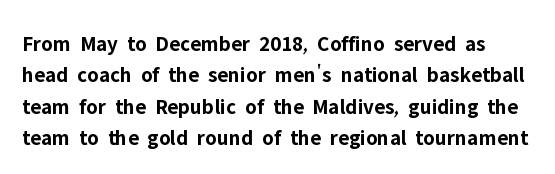
The image shows 22 px bold type, upright; set normal line spacing (1.43x), normal letter spacing, not underlined.
